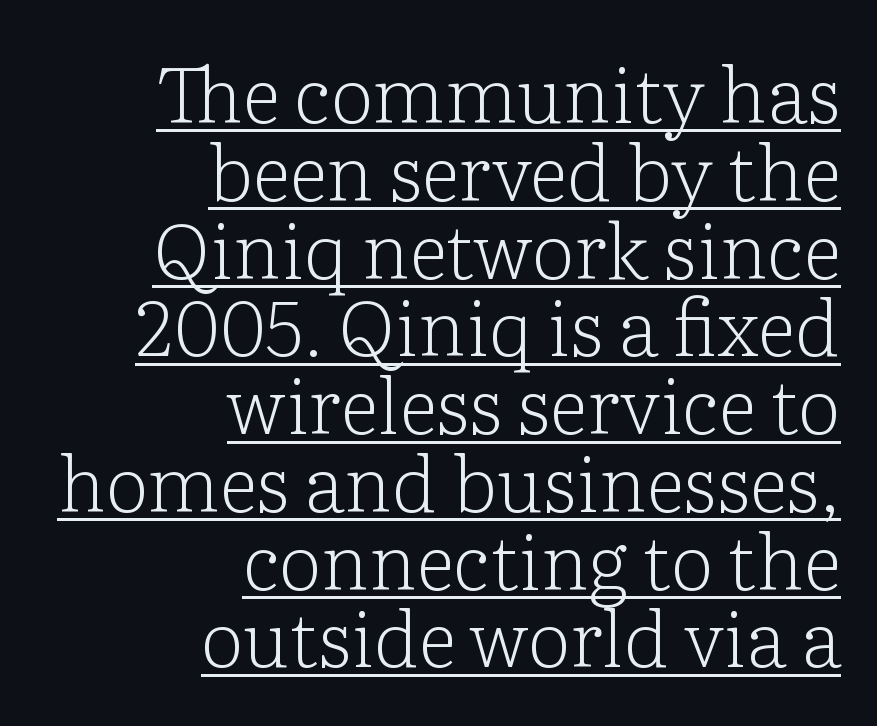
Q: Is the text bold? A: No.
Q: Is the text italic (slanted)? A: No, it is upright.
Q: Is the typeface a serif or a sans-serif typeface? A: Serif.
Q: Is the text underlined? A: Yes.
Q: How is the paragraph aligned? A: Right-aligned.
Q: Is the spacing between letters normal or unusually wide? A: Normal.
Q: Is the spacing between lines tight, normal or loose? A: Tight.
Q: Width (condensed, normal, or wide)? A: Normal.
Q: Stroke contrast? A: Low.
Q: x-height? A: Medium.
Q: Monospaced? A: No.
